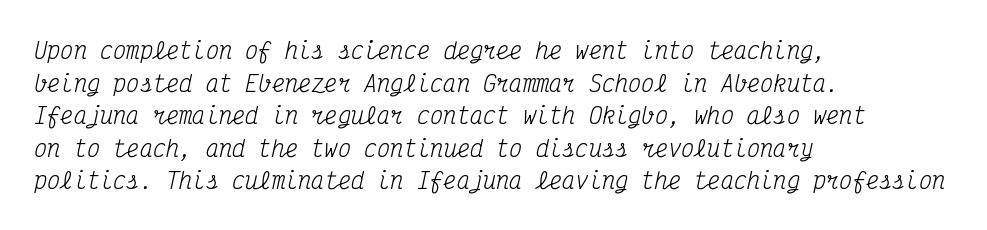
A typesetter would call this zero additional tracking. Caption: face not bold, strokes unweighted. Tall strokes in this sample are angled rather than plumb. The strip under each line holds only bare page. If you measured baseline to baseline, you'd find a middling distance.
